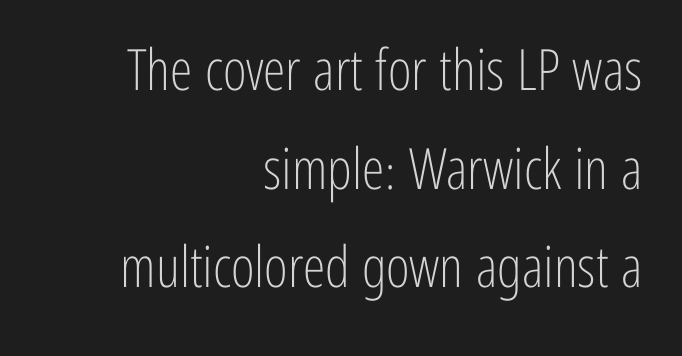
A typesetter would call this proportional, since set widths differ per character. These glyphs show unthickened strokes, regular width or finer. Each word holds together tightly as a unit, with standard inter-letter gaps. Lines of text with bare space underneath. The compositor pushed each line to the right boundary. The face used here is a sans, in the tradition of grotesques and geometrics.
